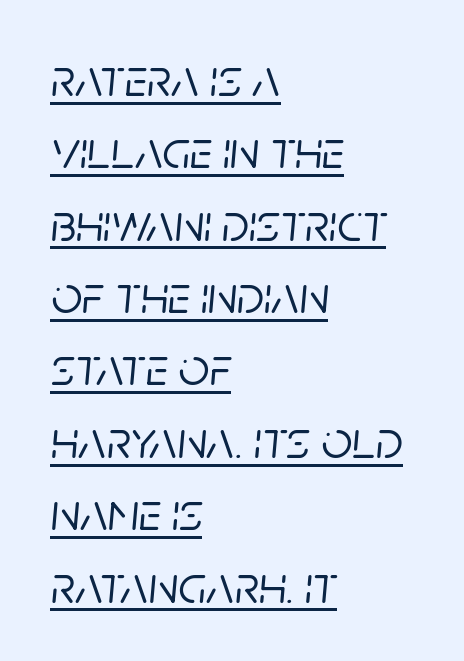
{"italic": "yes", "lean": "right", "slant_degrees": 5, "width": "normal", "stroke_contrast": "low", "x_height": "large", "monospaced": "no", "underline": "yes", "align": "left", "line_spacing": "normal", "line_spacing_ratio": 1.34, "letter_spacing": "normal", "letter_spacing_em": 0.0, "glyph_px": 54}
